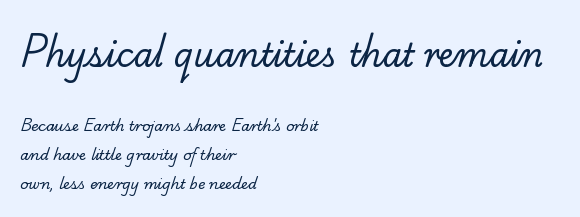
Q: Is the text bold? A: No.
Q: Is the text underlined? A: No.
Q: How is the paragraph aligned? A: Left-aligned.
Q: Is the spacing between letters normal or unusually wide? A: Normal.
Q: Is the spacing between lines tight, normal or loose? A: Loose.
Q: Which block of text is set in a larger size, the first (top) or the second (bottom)? A: The first (top) one.
Q: Width (condensed, normal, or wide)? A: Normal.
Q: Stroke contrast? A: Low.
Q: x-height? A: Small.
Q: Monospaced? A: No.
